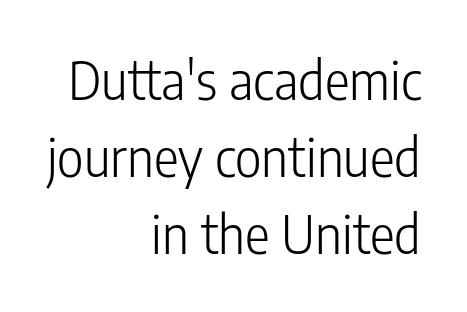
Q: Is the text bold? A: No.
Q: Is the text italic (slanted)? A: No, it is upright.
Q: Is the typeface a serif or a sans-serif typeface? A: Sans-serif.
Q: Is the text underlined? A: No.
Q: How is the paragraph aligned? A: Right-aligned.
Q: Is the spacing between letters normal or unusually wide? A: Normal.
Q: Is the spacing between lines tight, normal or loose? A: Normal.
Q: Width (condensed, normal, or wide)? A: Condensed.
Q: Stroke contrast? A: Low.
Q: x-height? A: Medium.
Q: Monospaced? A: No.
